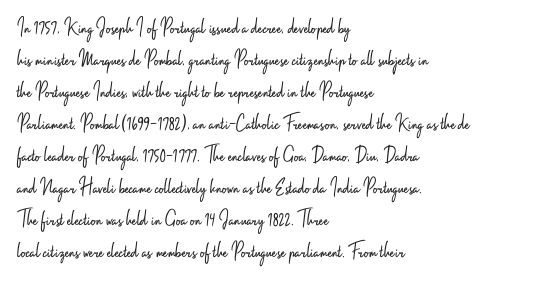
Q: Is the text bold? A: No.
Q: Is the text italic (slanted)? A: Yes.
Q: Is the text underlined? A: No.
Q: How is the paragraph aligned? A: Left-aligned.
Q: Is the spacing between letters normal or unusually wide? A: Normal.
Q: Is the spacing between lines tight, normal or loose? A: Normal.
